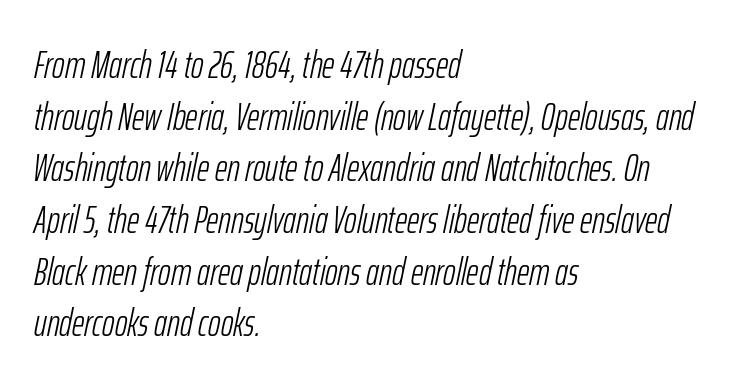
Look at the tracking — it's just the regular setting, nothing added. The space beneath each line is pristine and unruled. The text block is weighted toward the left margin, trailing off unevenly rightward. Is the type slanted? Yes — the strokes lean at a clear angle. Weight: in the light-to-regular range. This sample has the flowing, uneven cadence of proportional lettering.
